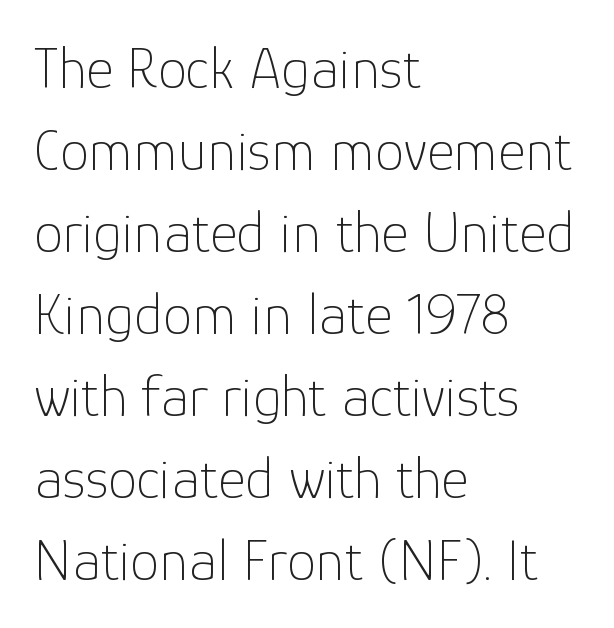
Looks like regular typesetting: each glyph gets only the width it needs. The strokes carry an ordinary text weight at most. A normal amount of white space separates one row of letters from the next. The lines in this sample share a left origin and differ only in where they stop. Any mark beneath the type? The region is blank. The typography opts for an upright posture over an oblique one.
